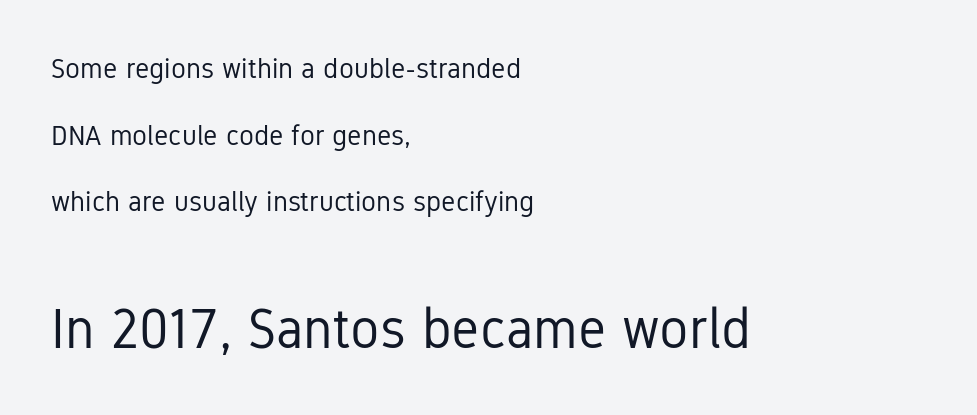
{"serif": "no", "italic": "no", "bold": "no", "weight": "regular", "width": "condensed", "stroke_contrast": "low", "x_height": "medium", "monospaced": "no", "underline": "no", "align": "left", "line_spacing": "loose", "line_spacing_ratio": 2.38, "letter_spacing": "normal", "letter_spacing_em": 0.0, "larger_block": "second", "size_ratio": 1.96, "glyph_px": 55}
